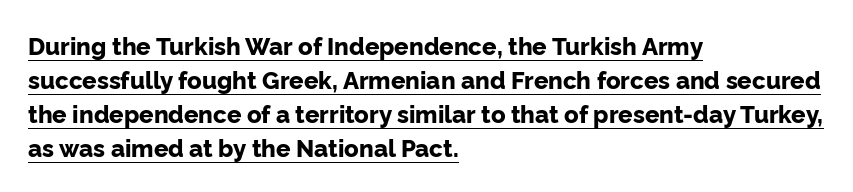
{"italic": "no", "bold": "yes", "underline": "yes", "align": "left", "line_spacing": "normal", "line_spacing_ratio": 1.41, "letter_spacing": "normal", "letter_spacing_em": 0.0, "glyph_px": 24}
